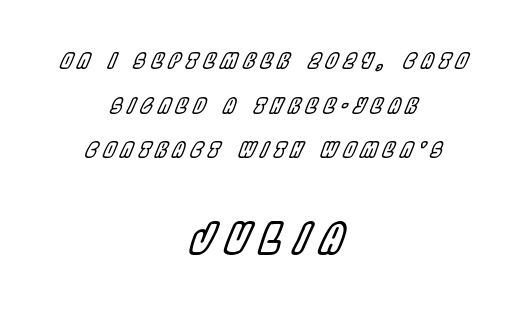
Q: Is the text italic (slanted)? A: Yes, it leans right by about 22 degrees.
Q: Is the text underlined? A: No.
Q: How is the paragraph aligned? A: Centered.
Q: Is the spacing between letters normal or unusually wide? A: Unusually wide.
Q: Is the spacing between lines tight, normal or loose? A: Loose.
Q: Which block of text is set in a larger size, the first (top) or the second (bottom)? A: The second (bottom) one.
Q: Width (condensed, normal, or wide)? A: Condensed.
Q: x-height? A: Large.
Q: Monospaced? A: No.
